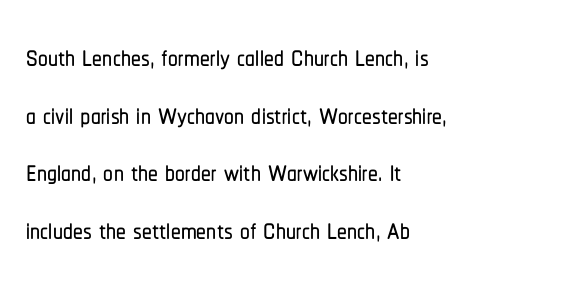
The image shows 39 px condensed sans-serif type, upright; set left-aligned, normal line spacing (1.48x), normal letter spacing, not underlined; low stroke contrast and a medium x-height.
